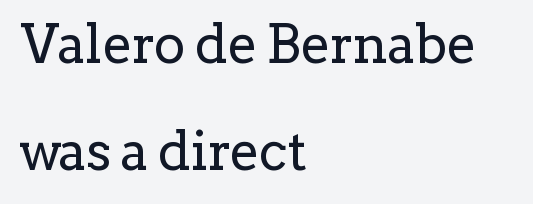
The cut favours lightness, reaching ordinary text weight at its darkest. Loosely led — the rows are spread out. Here the glyphs are tracked normally, forming tight word shapes. Line beginnings align vertically; line endings do not.
